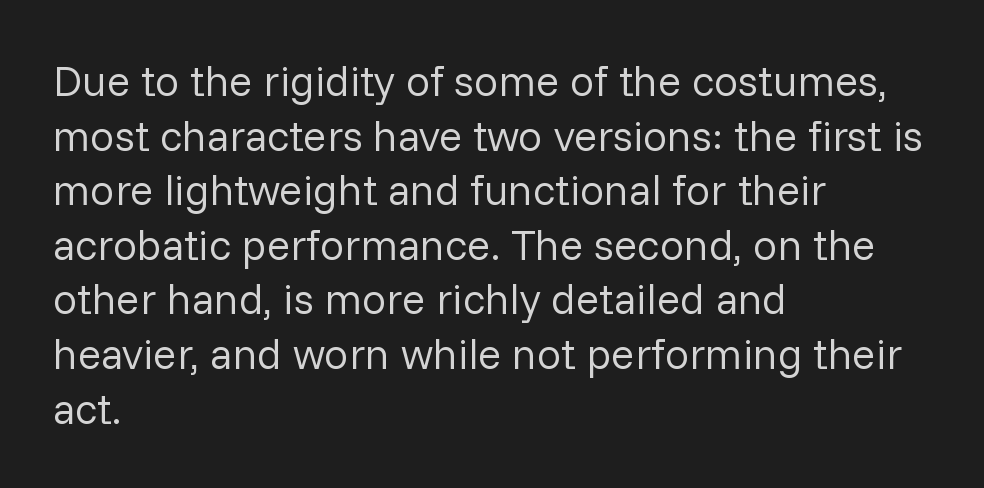
The image shows 43 px regular-weight sans-serif type, upright; set left-aligned, normal line spacing (1.27x), normal letter spacing, not underlined; low stroke contrast and a medium x-height.
